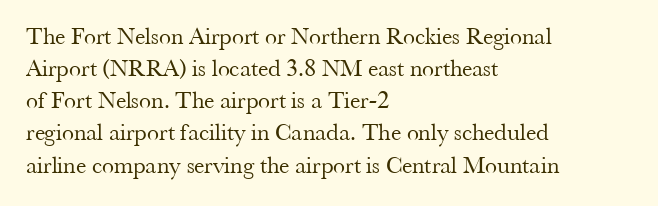
{"italic": "no", "bold": "no", "underline": "no", "align": "left", "line_spacing": "normal", "line_spacing_ratio": 1.34, "letter_spacing": "normal", "letter_spacing_em": 0.0, "glyph_px": 24}
